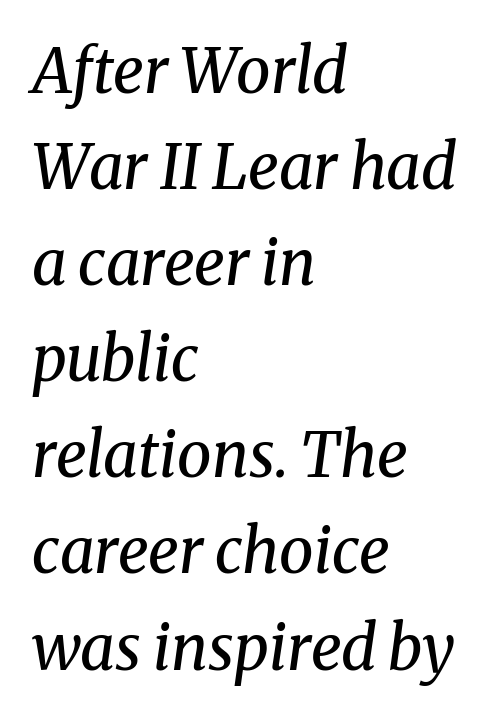
Q: Is the text bold? A: No.
Q: Is the text italic (slanted)? A: Yes, it leans right by about 8 degrees.
Q: Is the typeface a serif or a sans-serif typeface? A: Serif.
Q: Is the text underlined? A: No.
Q: How is the paragraph aligned? A: Left-aligned.
Q: Is the spacing between letters normal or unusually wide? A: Normal.
Q: Is the spacing between lines tight, normal or loose? A: Normal.
Q: Width (condensed, normal, or wide)? A: Normal.
Q: Stroke contrast? A: Medium.
Q: x-height? A: Medium.
Q: Monospaced? A: No.
